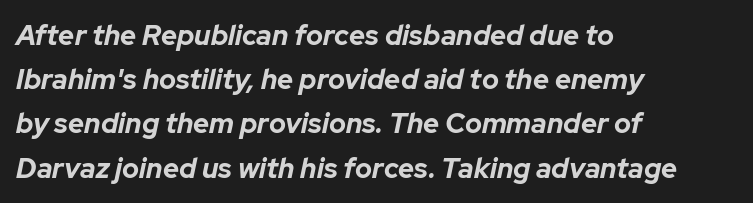
Lines of text with bare space underneath. This sample has the flowing, uneven cadence of proportional lettering. The leading is moderate, giving the passage an even texture. Observe the ordinary spacing: letters are neighbours, not strangers.
